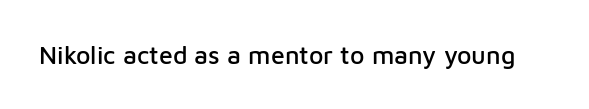
{"italic": "no", "underline": "no", "letter_spacing": "normal", "letter_spacing_em": 0.0, "glyph_px": 25}
